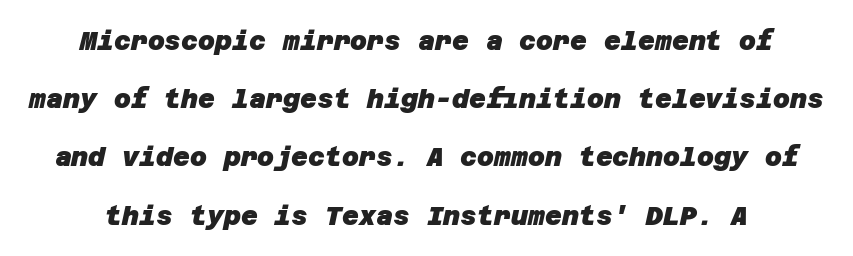
A dark, heavy texture on the line: the type is bold. The vertical gap from one line to the next is large. The baseline area is clear. The type is set solid horizontally, with unmodified tracking.
